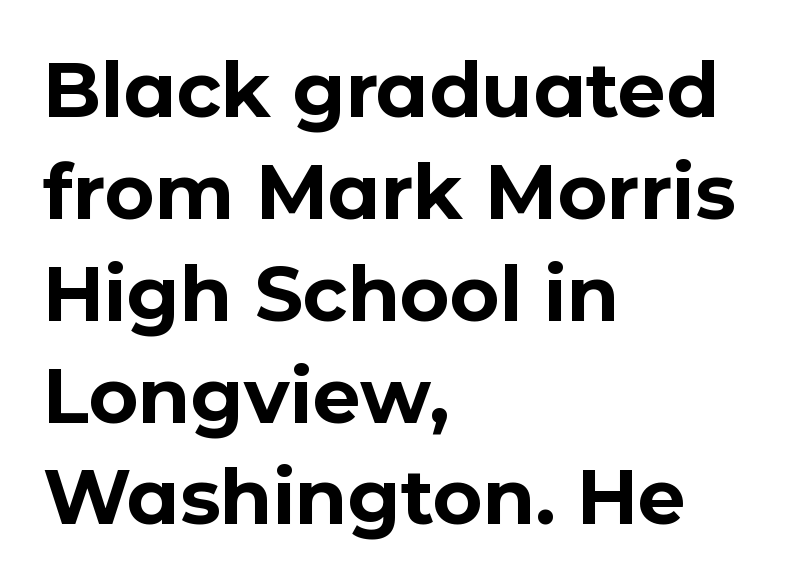
{"serif": "no", "italic": "no", "bold": "yes", "weight": "bold", "width": "normal", "stroke_contrast": "low", "x_height": "medium", "monospaced": "no", "underline": "no", "align": "left", "line_spacing": "normal", "line_spacing_ratio": 1.34, "letter_spacing": "normal", "letter_spacing_em": 0.0, "glyph_px": 76}
